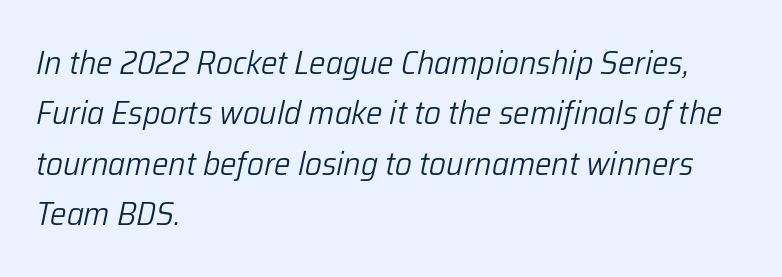
The image shows 33 px light type, italic (leaning right); set left-aligned, normal line spacing (1.53x), normal letter spacing, not underlined; low stroke contrast and a medium x-height.
